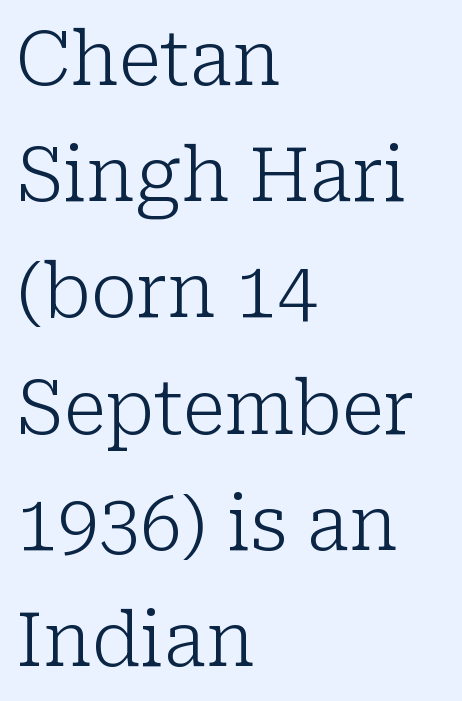
Q: Is the text bold? A: No.
Q: Is the text italic (slanted)? A: No, it is upright.
Q: Is the typeface a serif or a sans-serif typeface? A: Serif.
Q: Is the text underlined? A: No.
Q: How is the paragraph aligned? A: Left-aligned.
Q: Is the spacing between letters normal or unusually wide? A: Normal.
Q: Is the spacing between lines tight, normal or loose? A: Normal.
Q: Width (condensed, normal, or wide)? A: Normal.
Q: Stroke contrast? A: Low.
Q: x-height? A: Medium.
Q: Monospaced? A: No.
